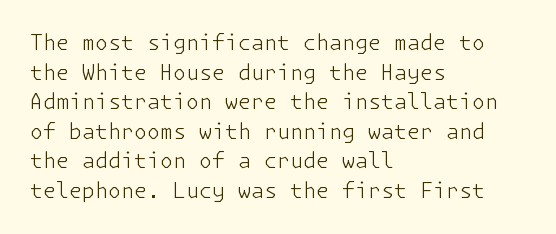
The image shows 21 px text type, upright; set left-aligned, normal line spacing (1.41x), normal letter spacing, not underlined.
